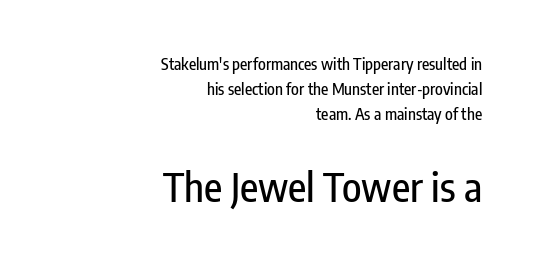
{"serif": "no", "italic": "no", "width": "condensed", "stroke_contrast": "low", "x_height": "medium", "monospaced": "no", "underline": "no", "align": "right", "line_spacing": "normal", "line_spacing_ratio": 1.56, "letter_spacing": "normal", "letter_spacing_em": 0.0, "larger_block": "second", "size_ratio": 2.5, "glyph_px": 40}
